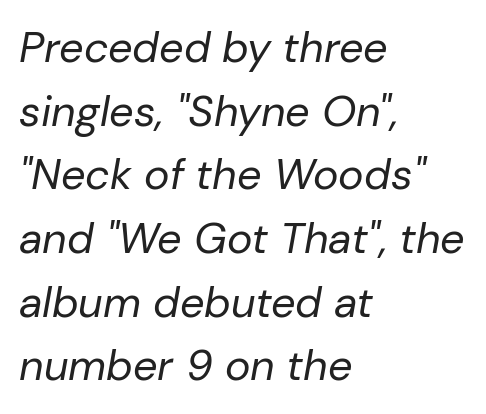
Q: Is the text bold? A: No.
Q: Is the text italic (slanted)? A: Yes, it leans right by about 10 degrees.
Q: Is the text underlined? A: No.
Q: How is the paragraph aligned? A: Left-aligned.
Q: Is the spacing between letters normal or unusually wide? A: Normal.
Q: Is the spacing between lines tight, normal or loose? A: Normal.
Q: Width (condensed, normal, or wide)? A: Normal.
Q: Stroke contrast? A: Low.
Q: x-height? A: Medium.
Q: Monospaced? A: No.
